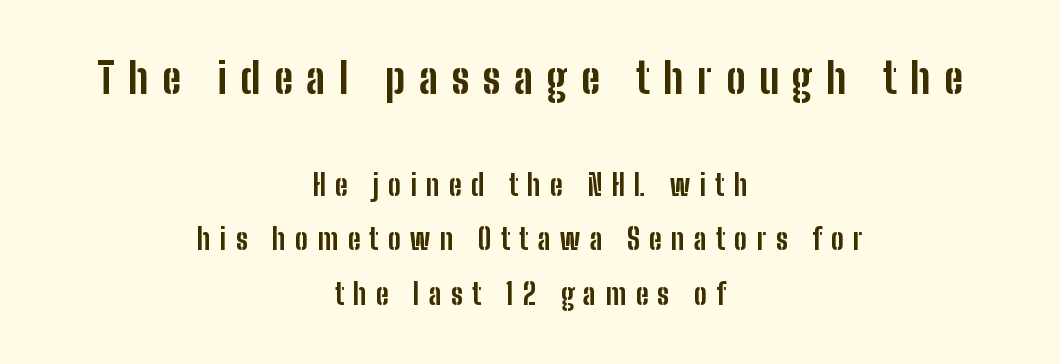
The image shows 43 px bold, condensed sans-serif type, upright; set centered, line spacing 1.89x, unusually wide letter spacing (+0.32 em), not underlined; the first (top) block is 1.48x larger; low stroke contrast and a medium x-height.
